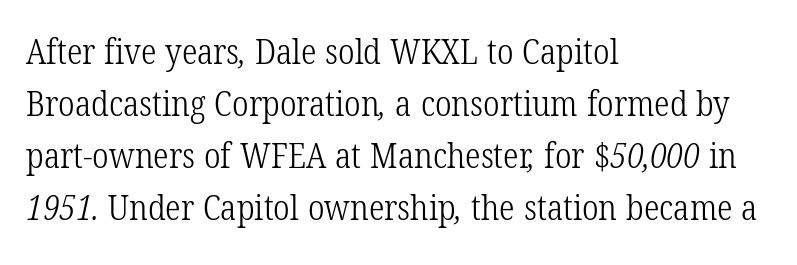
Standard letterfit; no display-style spreading of the glyphs. These lines are set flush left with a ragged right edge. The passage shown is typed in a proportional face where columns would drift. Yep, those are serifs on the letters.
